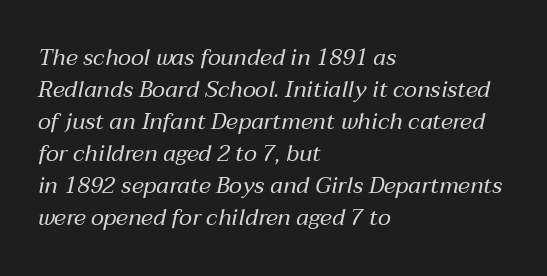
These lines stack with their left ends in a neat column. Think standard paragraph weight, or any step lighter than that. Here the glyphs are tracked normally, forming tight word shapes. This rendering features lettering with no underline. Notice how descenders clear the ascenders below comfortably — that's standard leading. The text carries the slant typical of an italic or oblique font.
